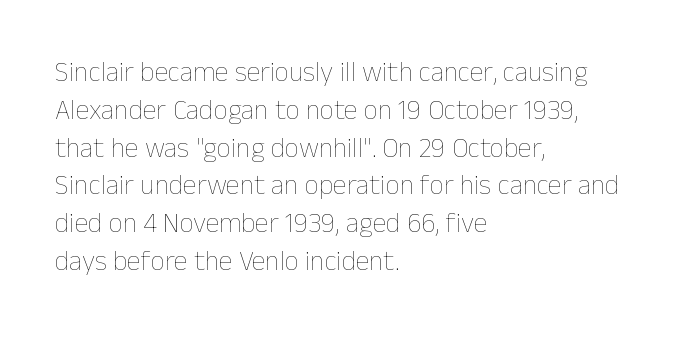
Nothing unusual about the tracking: characters are spaced as the font intends. Stems here are at most as thick as an everyday book face. The leading is moderate, giving the passage an even texture. Layout note: lines flush left. The foot of each line stays bare and open.
